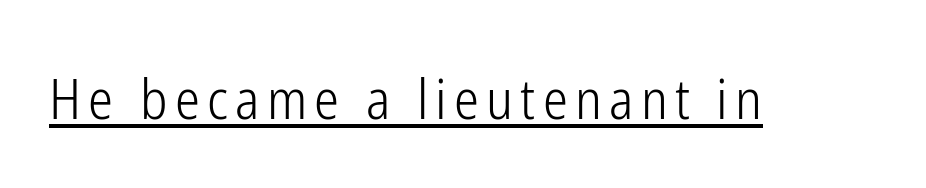
Decoration check: the copy is underlined. Vertical stems look standard width or narrower in stroke. These lines are composed in type without serifs. The typography opts for an upright posture over an oblique one. Do the characters align in a grid? No, the font is proportional.
